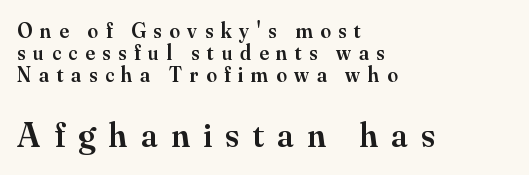
{"serif": "yes", "italic": "no", "bold": "semi", "weight": "semibold", "width": "normal", "stroke_contrast": "medium", "x_height": "small", "monospaced": "no", "underline": "no", "align": "left", "line_spacing": "tight", "line_spacing_ratio": 1.04, "letter_spacing": "wide", "letter_spacing_em": 0.37, "larger_block": "second", "size_ratio": 1.71, "glyph_px": 36}
